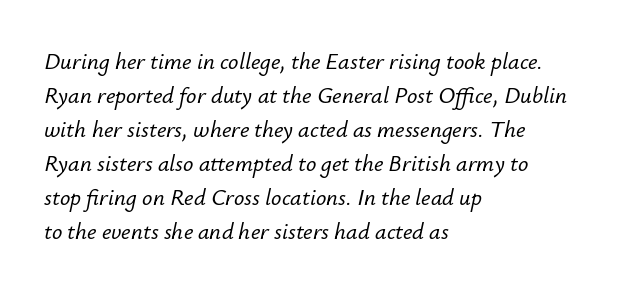
Q: Is the text italic (slanted)? A: Yes, it leans right by about 12 degrees.
Q: Is the text underlined? A: No.
Q: How is the paragraph aligned? A: Left-aligned.
Q: Is the spacing between letters normal or unusually wide? A: Normal.
Q: Is the spacing between lines tight, normal or loose? A: Normal.
